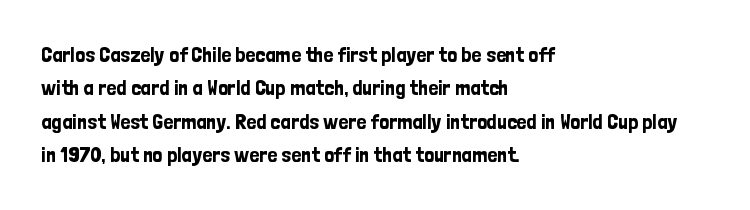
The image shows 22 px text type, upright; set left-aligned, normal line spacing (1.52x), normal letter spacing, not underlined.
